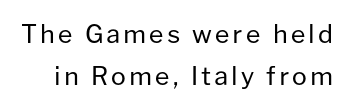
{"italic": "no", "bold": "no", "underline": "no", "line_spacing": "normal", "line_spacing_ratio": 1.68, "glyph_px": 25}
